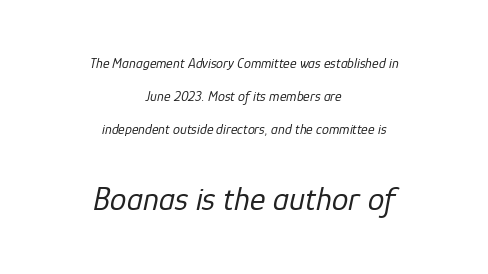
Q: Is the text bold? A: No.
Q: Is the text italic (slanted)? A: Yes, it leans right by about 12 degrees.
Q: Is the text underlined? A: No.
Q: How is the paragraph aligned? A: Centered.
Q: Is the spacing between letters normal or unusually wide? A: Normal.
Q: Is the spacing between lines tight, normal or loose? A: Loose.
Q: Which block of text is set in a larger size, the first (top) or the second (bottom)? A: The second (bottom) one.
Q: Width (condensed, normal, or wide)? A: Normal.
Q: Stroke contrast? A: Low.
Q: x-height? A: Medium.
Q: Monospaced? A: No.
